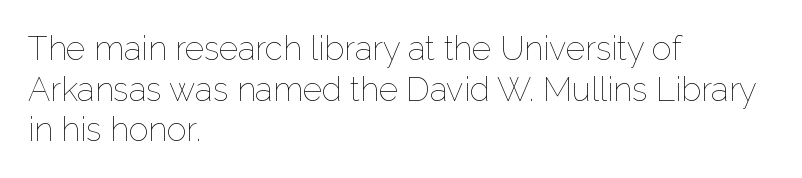
{"italic": "no", "bold": "no", "weight": "thin", "width": "normal", "stroke_contrast": "low", "x_height": "medium", "monospaced": "no", "underline": "no", "align": "left", "line_spacing_ratio": 1.23, "letter_spacing": "normal", "letter_spacing_em": 0.0, "glyph_px": 33}
